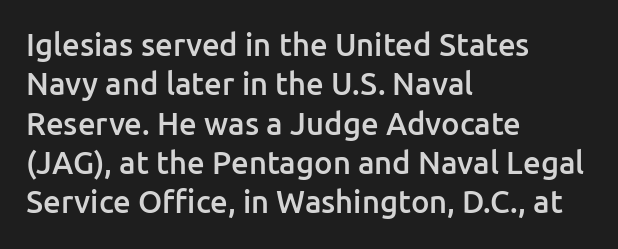
{"serif": "no", "italic": "no", "bold": "semi", "weight": "semibold", "width": "normal", "stroke_contrast": "low", "x_height": "medium", "monospaced": "no", "underline": "no", "align": "left", "line_spacing": "normal", "line_spacing_ratio": 1.27, "letter_spacing": "normal", "letter_spacing_em": 0.0, "glyph_px": 31}
